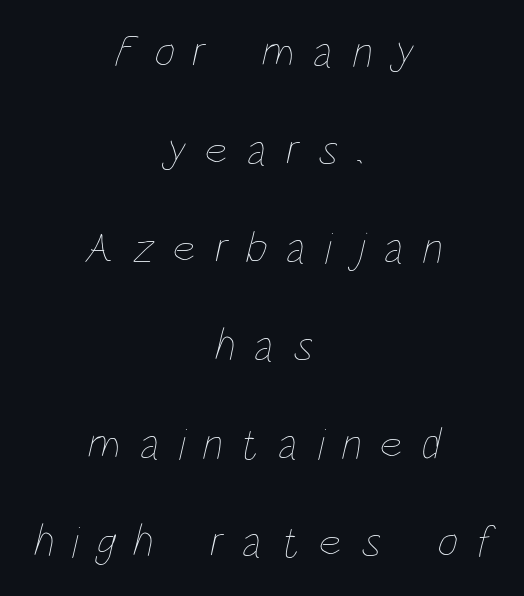
Q: Is the text bold? A: No.
Q: Is the text underlined? A: No.
Q: How is the paragraph aligned? A: Centered.
Q: Is the spacing between letters normal or unusually wide? A: Unusually wide.
Q: Is the spacing between lines tight, normal or loose? A: Loose.
Q: Width (condensed, normal, or wide)? A: Condensed.
Q: Stroke contrast? A: Low.
Q: x-height? A: Large.
Q: Monospaced? A: No.
